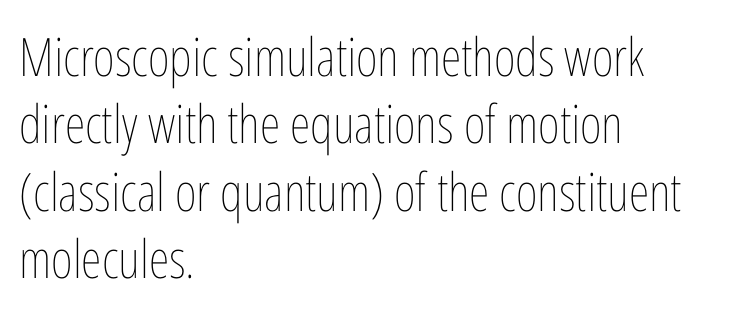
The image shows 53 px thin, condensed type, upright; set left-aligned, normal line spacing (1.27x), normal letter spacing, not underlined; low stroke contrast and a medium x-height.
